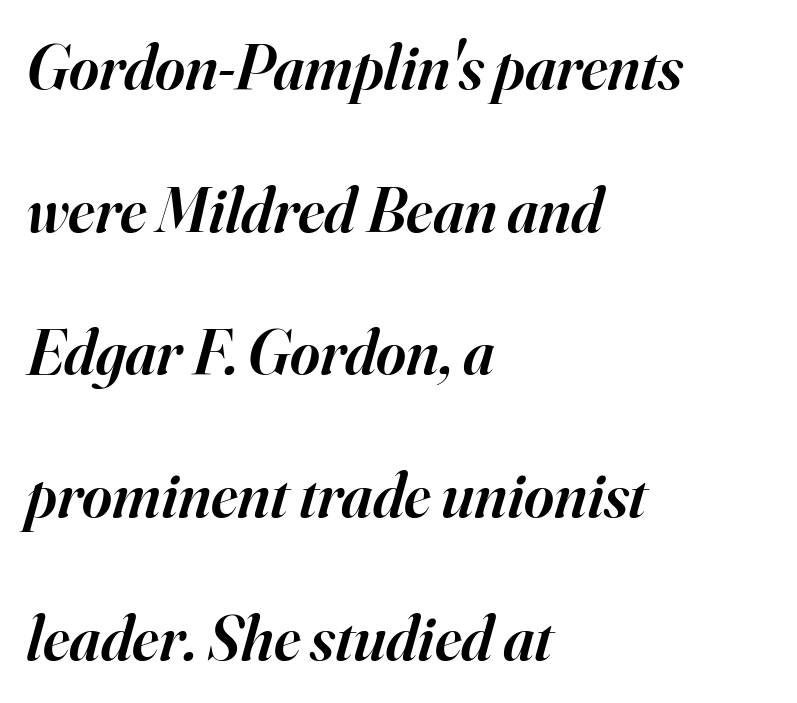
{"serif": "yes", "italic": "yes", "lean": "right", "slant_degrees": 16, "bold": "semi", "weight": "semibold", "width": "normal", "stroke_contrast": "high", "x_height": "small", "monospaced": "no", "underline": "no", "align": "left", "line_spacing": "loose", "line_spacing_ratio": 2.23, "letter_spacing": "normal", "letter_spacing_em": 0.0, "glyph_px": 64}
